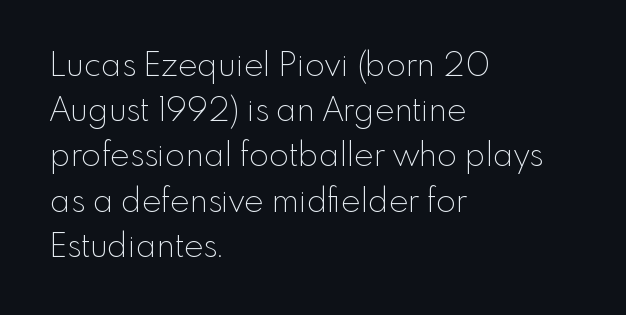
The image shows 33 px thin sans-serif type, upright; set left-aligned, normal line spacing (1.37x), normal letter spacing, not underlined; a small x-height.
